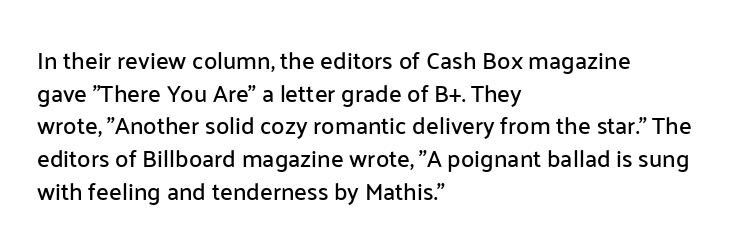
The image shows 24 px text type, upright; set left-aligned, normal line spacing (1.36x), normal letter spacing, not underlined.
